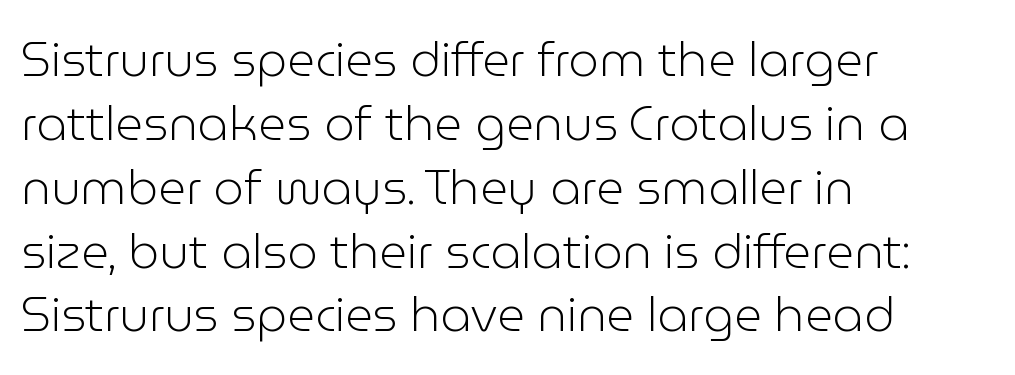
{"serif": "no", "italic": "no", "bold": "no", "weight": "light", "width": "normal", "stroke_contrast": "low", "x_height": "medium", "monospaced": "no", "underline": "no", "align": "left", "line_spacing": "normal", "line_spacing_ratio": 1.33, "letter_spacing": "normal", "letter_spacing_em": 0.0, "glyph_px": 48}
